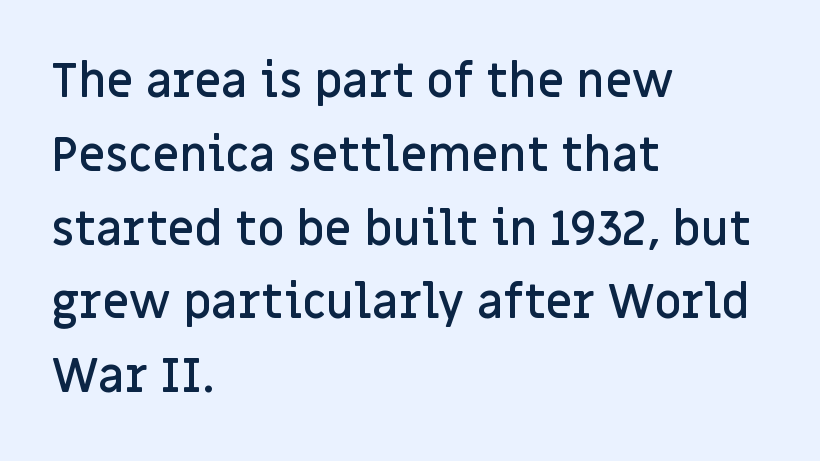
Compared with an ordinary text face, these strokes are moderately heavier — a semibold. Quick note: interline space is typical. The rendering uses natural spacing where letterforms have individual widths. Beneath every word, the page is bare. The designer went with a sans here, leaving each stem footless. You could call the tracking neutral — neither tight nor loose.
